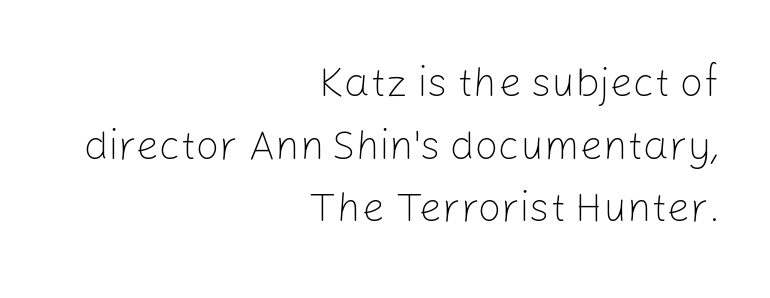
{"serif": "no", "italic": "no", "bold": "no", "weight": "light", "width": "normal", "stroke_contrast": "low", "x_height": "medium", "monospaced": "no", "underline": "no", "align": "right", "line_spacing": "normal", "line_spacing_ratio": 1.53, "letter_spacing": "normal", "letter_spacing_em": 0.0, "glyph_px": 41}
